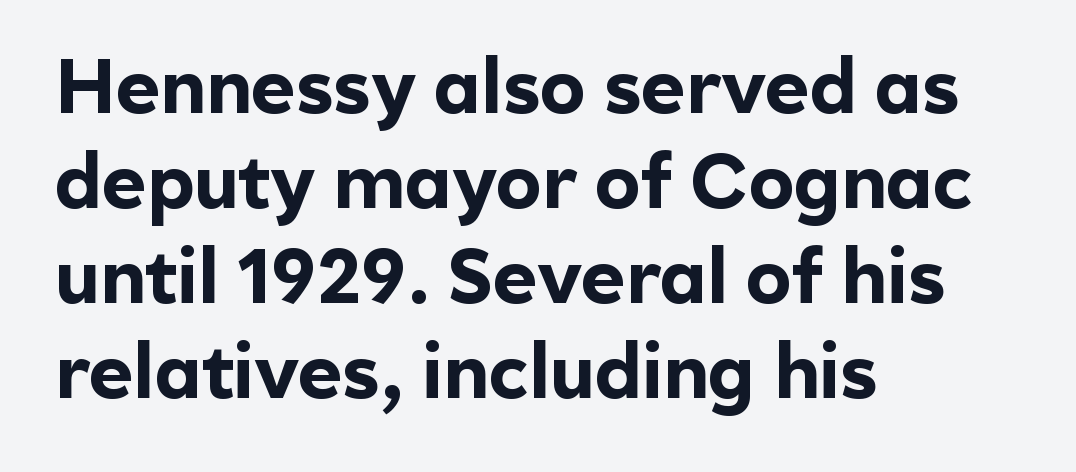
{"serif": "no", "italic": "no", "bold": "yes", "weight": "bold", "width": "normal", "x_height": "medium", "monospaced": "no", "underline": "no", "align": "left", "line_spacing": "normal", "line_spacing_ratio": 1.25, "letter_spacing": "normal", "letter_spacing_em": 0.0, "glyph_px": 76}
